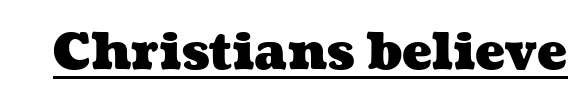
The type is set solid horizontally, with unmodified tracking. Think of a printed novel: that variable character pitch is what you see here. The characters look thick and weighty, a clear bold. Students, observe the line beneath the letters — that is underlining.
